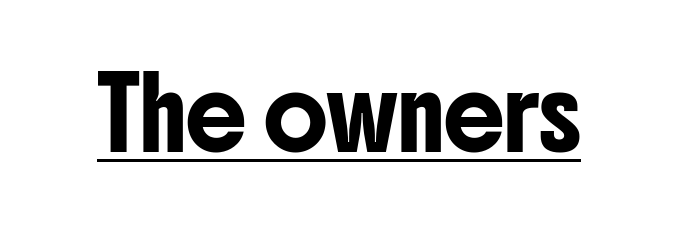
In terms of letterform style, serifs are entirely absent. Think of a printed novel: that variable character pitch is what you see here. The specimen reads as upright at a glance. The passage shown is underscored from start to finish. The letterforms sit shoulder to shoulder at normal distance.
